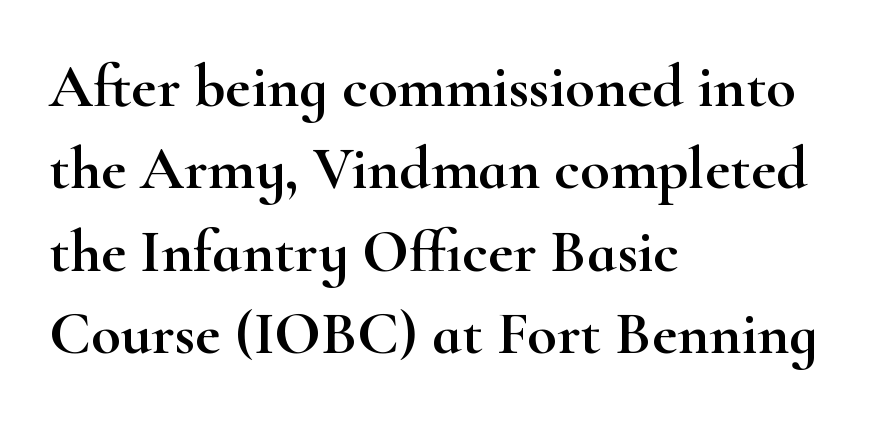
{"serif": "yes", "italic": "no", "width": "wide", "stroke_contrast": "high", "x_height": "small", "monospaced": "no", "underline": "no", "align": "left", "line_spacing": "normal", "line_spacing_ratio": 1.35, "letter_spacing": "normal", "letter_spacing_em": 0.0, "glyph_px": 61}
